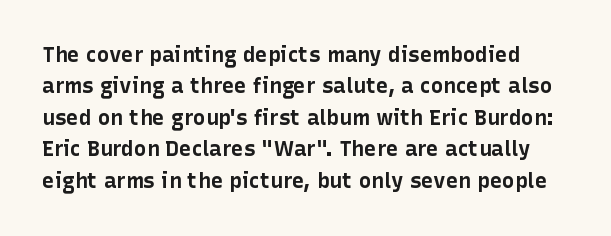
The image shows 21 px bold type, upright; set normal line spacing (1.5x), normal letter spacing, not underlined.
